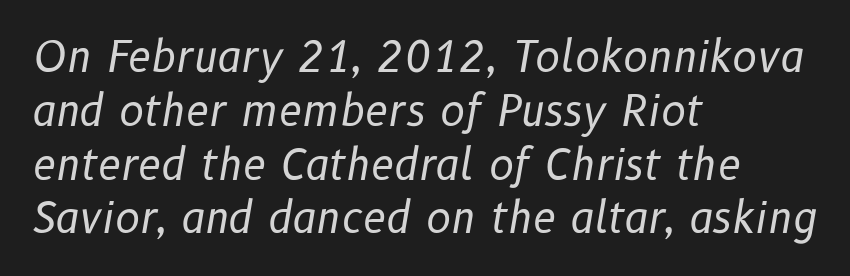
{"italic": "yes", "lean": "right", "slant_degrees": 10, "bold": "no", "weight": "regular", "width": "normal", "stroke_contrast": "low", "x_height": "medium", "monospaced": "no", "underline": "no", "align": "left", "line_spacing": "normal", "line_spacing_ratio": 1.28, "letter_spacing": "normal", "letter_spacing_em": 0.0, "glyph_px": 42}
